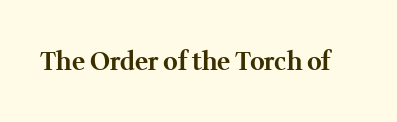
Q: Is the text bold? A: Yes.
Q: Is the text italic (slanted)? A: No, it is upright.
Q: Is the text underlined? A: No.
Q: Is the spacing between letters normal or unusually wide? A: Normal.
